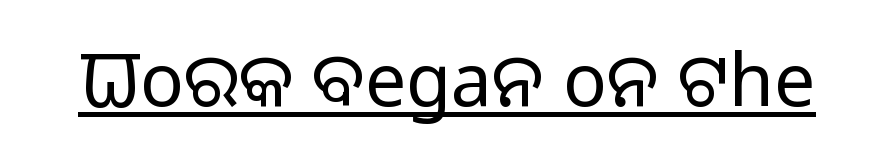
The rendering uses natural spacing where letterforms have individual widths. Counters stay open thanks to moderate or lighter strokes. Unlike italic type, these characters show no tilt at all. This rendering employs a face without finishing strokes, i.e., a sans-serif. Observe the ordinary spacing: letters are neighbours, not strangers. The rendered words wear a rule along their underside.
